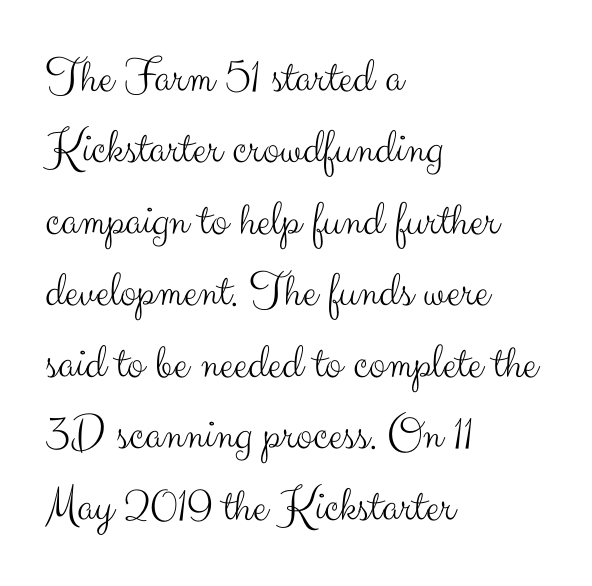
{"serif": "no", "bold": "no", "weight": "light", "width": "normal", "stroke_contrast": "medium", "x_height": "small", "monospaced": "no", "underline": "no", "align": "left", "line_spacing": "normal", "line_spacing_ratio": 1.43, "letter_spacing": "normal", "letter_spacing_em": 0.0, "glyph_px": 50}
